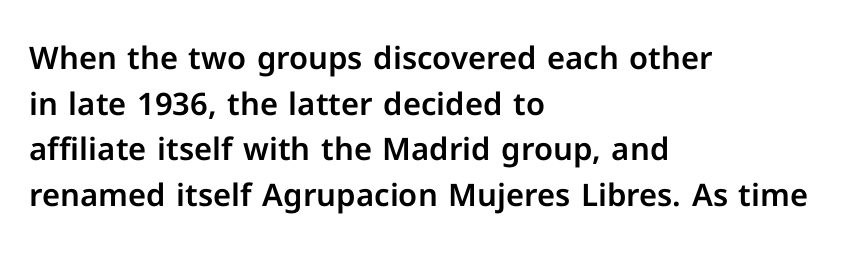
{"serif": "no", "italic": "no", "width": "normal", "stroke_contrast": "low", "x_height": "medium", "monospaced": "no", "underline": "no", "align": "left", "line_spacing": "normal", "line_spacing_ratio": 1.47, "letter_spacing": "normal", "letter_spacing_em": 0.0, "glyph_px": 31}
